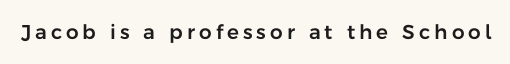
Q: Is the text italic (slanted)? A: No, it is upright.
Q: Is the text underlined? A: No.
Q: Is the spacing between letters normal or unusually wide? A: Unusually wide.
